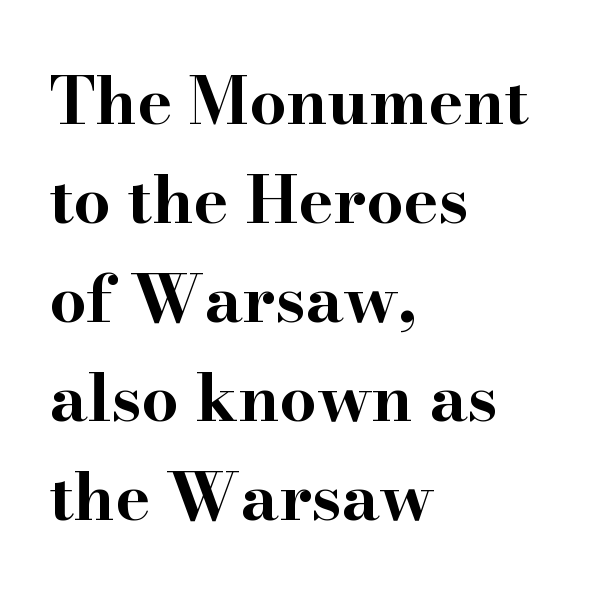
{"serif": "yes", "italic": "no", "bold": "yes", "weight": "bold", "width": "wide", "stroke_contrast": "high", "x_height": "small", "monospaced": "no", "underline": "no", "align": "left", "line_spacing": "normal", "line_spacing_ratio": 1.5, "letter_spacing": "normal", "letter_spacing_em": 0.0, "glyph_px": 66}
